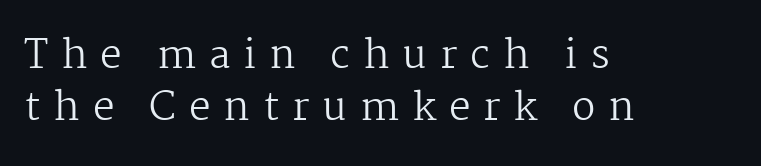
The image shows 39 px regular-weight serif type, upright; set left-aligned, normal line spacing (1.33x), unusually wide letter spacing (+0.33 em), not underlined; medium stroke contrast and a medium x-height.
